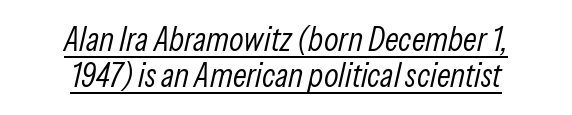
Q: Is the text bold? A: No.
Q: Is the text italic (slanted)? A: Yes, it leans right by about 13 degrees.
Q: Is the text underlined? A: Yes.
Q: How is the paragraph aligned? A: Centered.
Q: Is the spacing between letters normal or unusually wide? A: Normal.
Q: Is the spacing between lines tight, normal or loose? A: Tight.
Q: Width (condensed, normal, or wide)? A: Condensed.
Q: Stroke contrast? A: Low.
Q: x-height? A: Medium.
Q: Monospaced? A: No.
